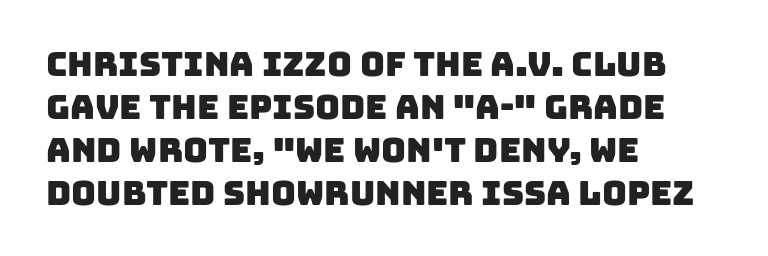
Q: Is the typeface a serif or a sans-serif typeface? A: Sans-serif.
Q: Is the text underlined? A: No.
Q: How is the paragraph aligned? A: Left-aligned.
Q: Is the spacing between letters normal or unusually wide? A: Normal.
Q: Is the spacing between lines tight, normal or loose? A: Normal.
Q: Width (condensed, normal, or wide)? A: Normal.
Q: Stroke contrast? A: Low.
Q: x-height? A: Large.
Q: Monospaced? A: No.
